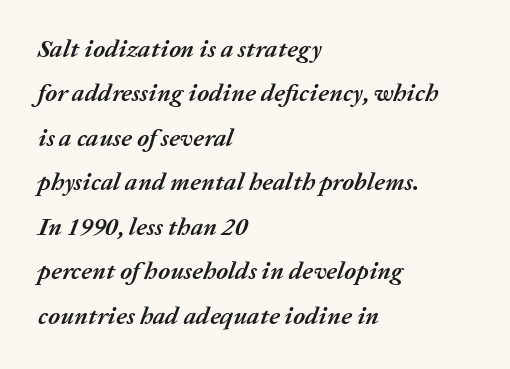
The image shows 25 px bold type, italic (leaning right); set left-aligned, line spacing 1.78x, normal letter spacing, not underlined.
